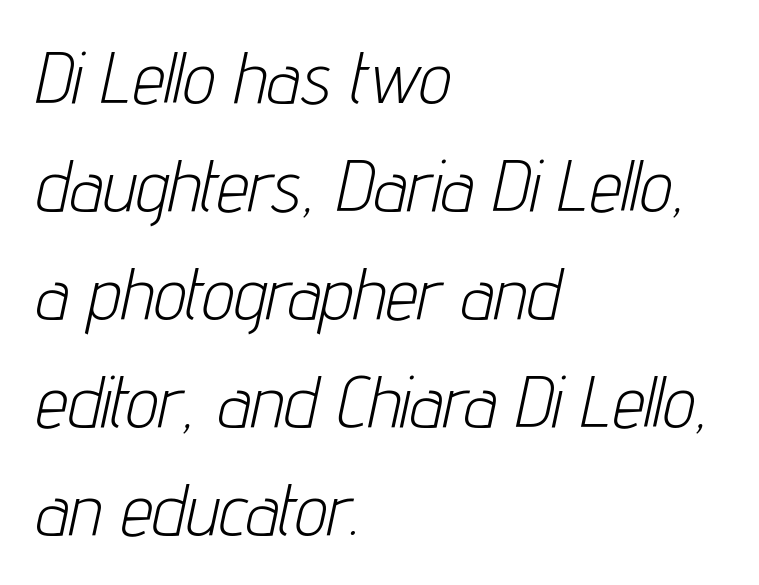
Q: Is the text bold? A: No.
Q: Is the text italic (slanted)? A: Yes, it leans right by about 12 degrees.
Q: Is the text underlined? A: No.
Q: How is the paragraph aligned? A: Left-aligned.
Q: Is the spacing between letters normal or unusually wide? A: Normal.
Q: Is the spacing between lines tight, normal or loose? A: Normal.
Q: Width (condensed, normal, or wide)? A: Condensed.
Q: Stroke contrast? A: Low.
Q: x-height? A: Medium.
Q: Monospaced? A: No.
